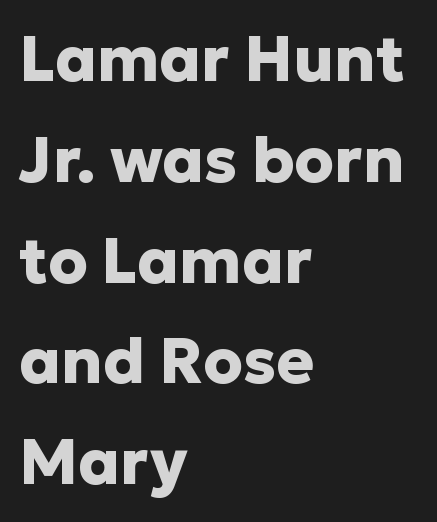
This block has exactly the height ordinary leading produces. Unmarked baselines from the first word to the last. Where is the straight margin? On the left. Ordinary non-slanted type is in use.
